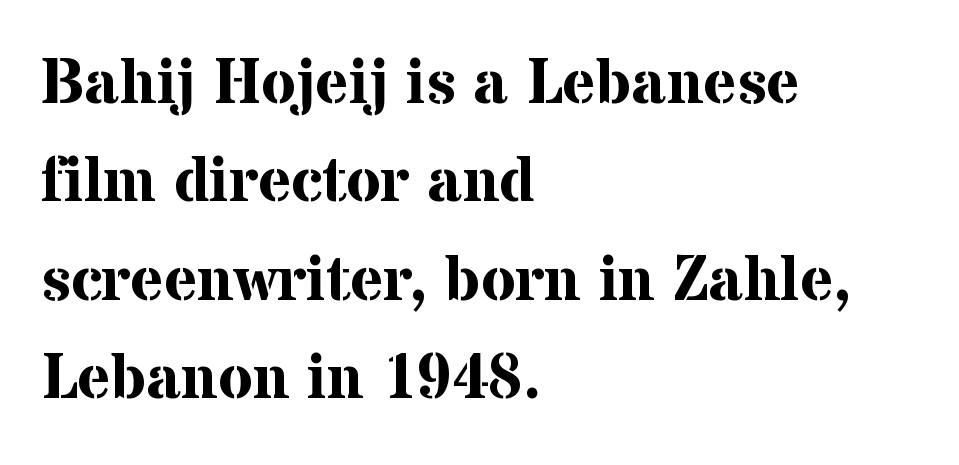
Heavy, bold letterforms. The glyphs are unaccompanied by any horizontal stroke below them. The line-height multiplier appears to be the usual default. Which margin do the lines hug? The left one — the right edge is uneven. Do the characters align in a grid? No, the font is proportional.
